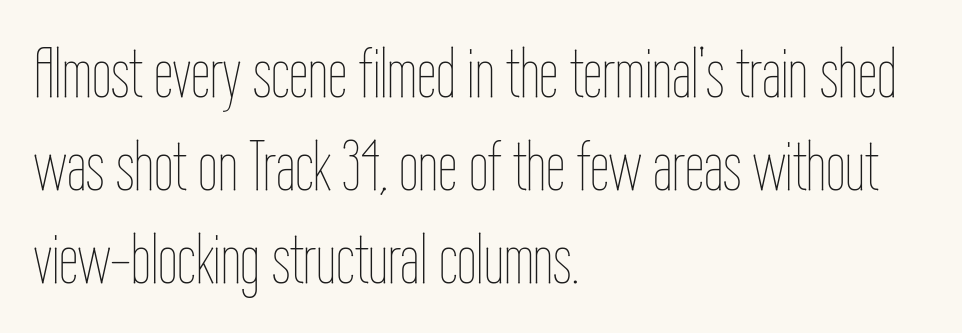
Is the letter spacing exaggerated? No — it looks like the ordinary default. No italicization has been applied; the sample stays upright. These glyphs show unthickened strokes, regular width or finer. The typesetter chose a ragged-right arrangement here.
